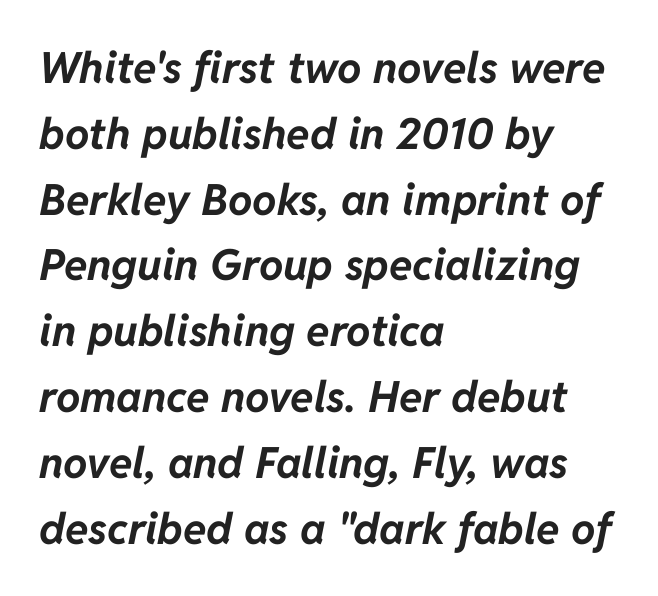
The image shows 43 px bold type, italic (leaning right); set left-aligned, normal line spacing (1.53x), normal letter spacing, not underlined; low stroke contrast and a medium x-height.
